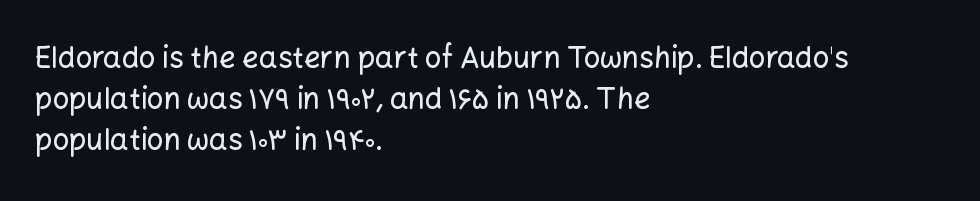
A bare baseline throughout the passage. The block of text has a typical density, with ordinary space between rows. Do the letters lean? They stand straight. The tracking reads as untouched default to a designer's eye.
